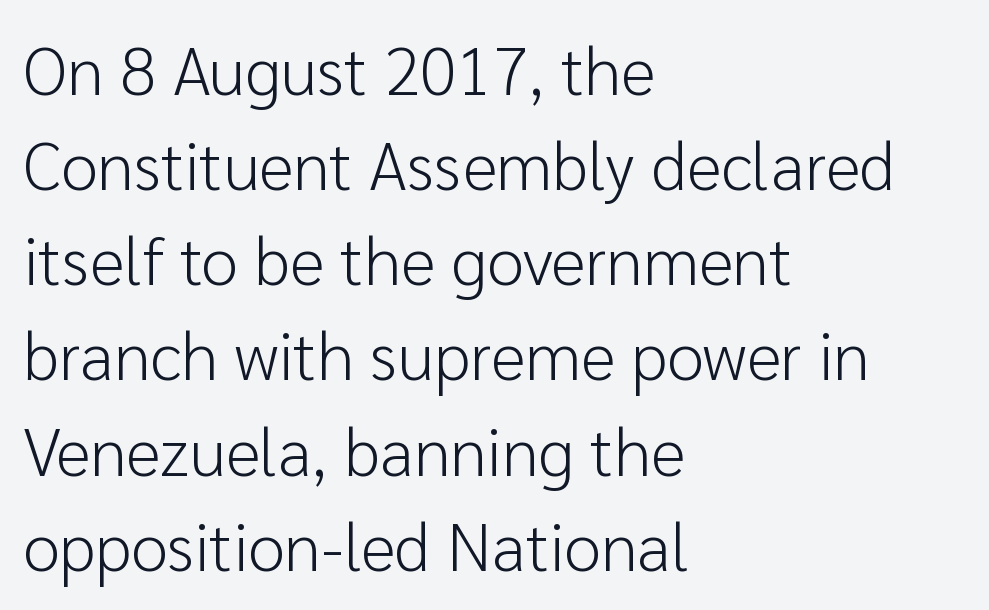
Unlike a traditional serif, this face leaves its strokes unadorned. Whoever set this chose a conventional vertical rhythm. Heft: none added — not bold. Note the varied advance widths — an 'i' is clearly narrower than an 'm'.
